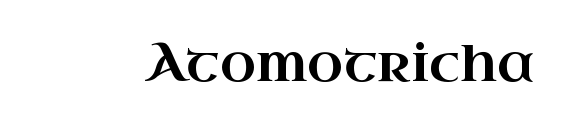
Descender tails drop into unmarked territory. Here the designer chose a conventional face with non-uniform glyph widths. Serif or sans? Serif — the stroke terminals have little feet. What stands out about the letter spacing? Nothing — it is the standard amount.
